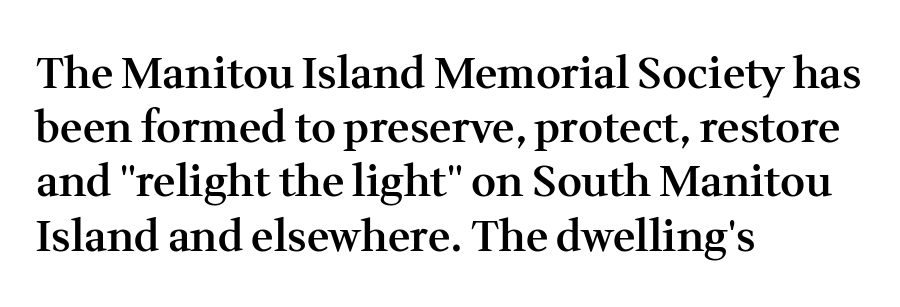
{"serif": "yes", "italic": "no", "bold": "semi", "weight": "semibold", "width": "normal", "stroke_contrast": "medium", "x_height": "medium", "monospaced": "no", "underline": "no", "align": "left", "line_spacing": "normal", "line_spacing_ratio": 1.26, "letter_spacing": "normal", "letter_spacing_em": 0.0, "glyph_px": 43}
